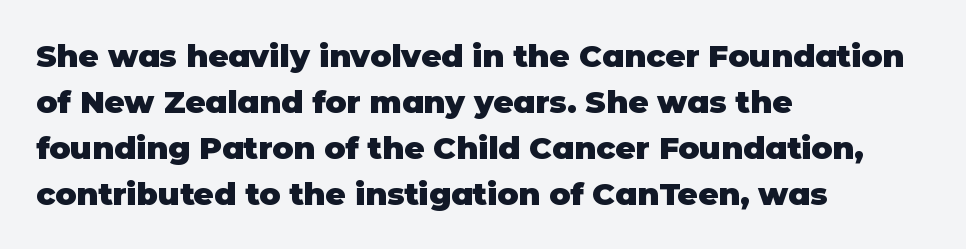
The image shows 31 px heavy sans-serif type, upright; set left-aligned, normal line spacing (1.48x), normal letter spacing, not underlined; low stroke contrast and a large x-height.
